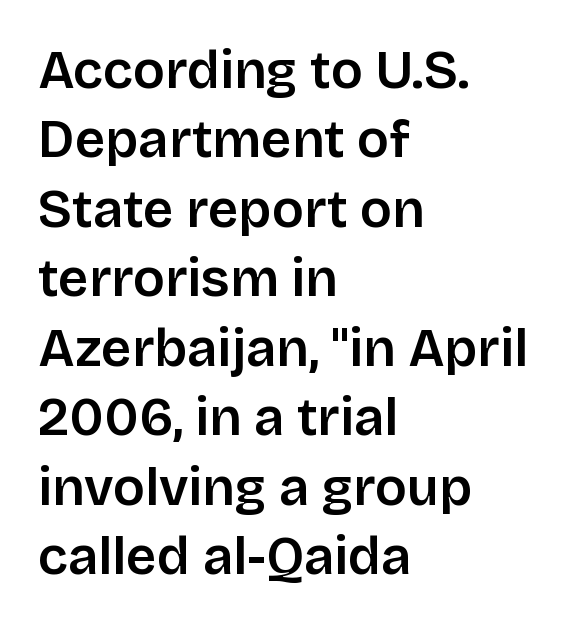
{"serif": "no", "italic": "no", "width": "normal", "stroke_contrast": "low", "x_height": "large", "monospaced": "no", "underline": "no", "align": "left", "line_spacing": "normal", "line_spacing_ratio": 1.31, "letter_spacing": "normal", "letter_spacing_em": 0.0, "glyph_px": 53}
